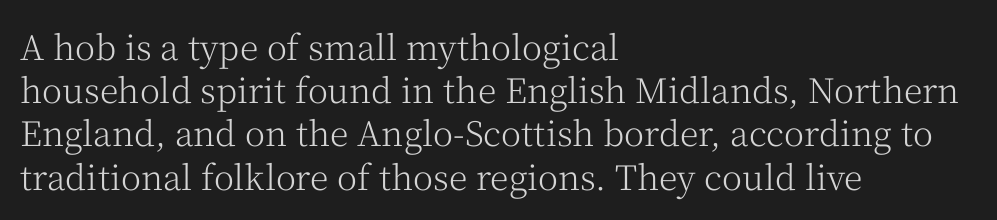
The image shows 34 px light serif type, upright; set left-aligned, normal line spacing (1.27x), normal letter spacing, not underlined; medium stroke contrast and a medium x-height.
